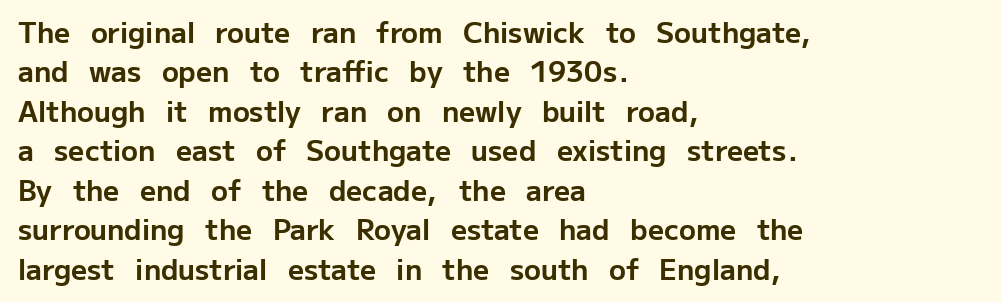
The image shows 28 px bold sans-serif type, upright; set left-aligned, normal line spacing (1.41x), normal letter spacing, not underlined; low stroke contrast and a medium x-height.
